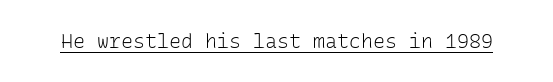
Between one letter and the next there's only the usual sliver of space. A roman cut, with each character standing at attention. The rendered words wear a rule along their underside. Heaviness? Minimal to ordinary, like unemphasized prose.
